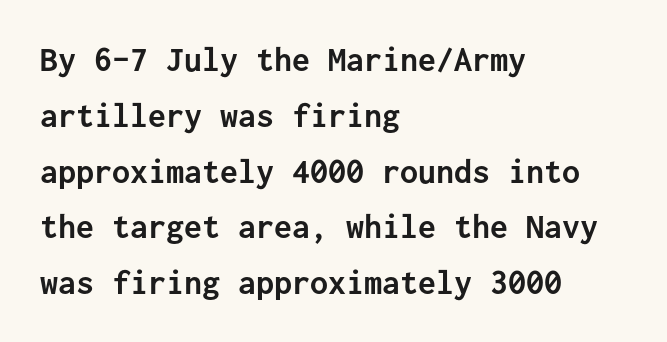
Q: Is the text bold? A: Yes.
Q: Is the text italic (slanted)? A: No, it is upright.
Q: Is the typeface a serif or a sans-serif typeface? A: Sans-serif.
Q: Is the text underlined? A: No.
Q: How is the paragraph aligned? A: Left-aligned.
Q: Is the spacing between letters normal or unusually wide? A: Normal.
Q: Is the spacing between lines tight, normal or loose? A: Normal.
Q: Width (condensed, normal, or wide)? A: Normal.
Q: Stroke contrast? A: Low.
Q: x-height? A: Medium.
Q: Monospaced? A: Yes.
